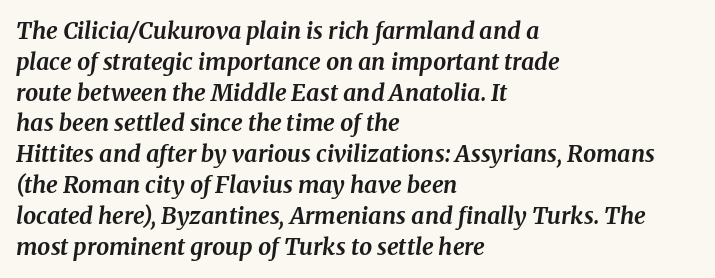
Between one letter and the next there's only the usual sliver of space. Vertically, the passage feels balanced, rows spaced as you'd expect. Descenders are the only things crossing below the line. Line beginnings align vertically; line endings do not. You can tell it's italic because the verticals aren't actually vertical. Summary of weight: heavy, a full bold.
